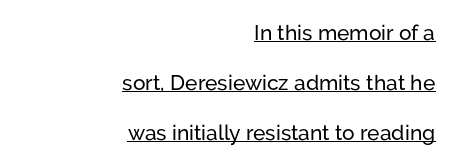
The image shows 21 px text type, upright; set right-aligned, loose line spacing (2.38x), normal letter spacing, underlined.
